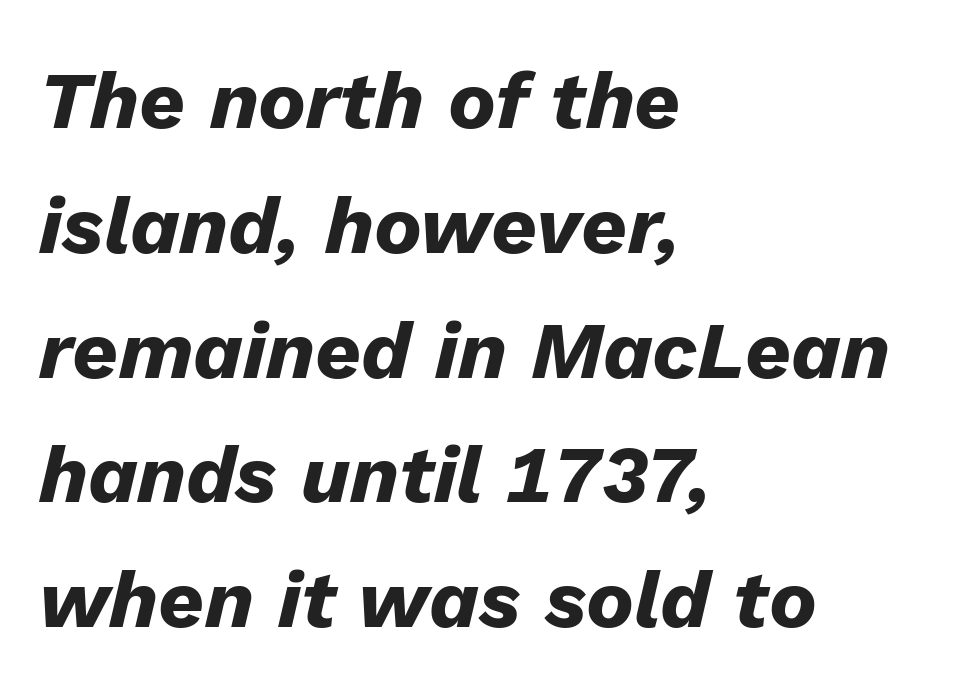
Q: Is the text bold? A: Yes.
Q: Is the text italic (slanted)? A: Yes, it leans right by about 13 degrees.
Q: Is the text underlined? A: No.
Q: How is the paragraph aligned? A: Left-aligned.
Q: Is the spacing between letters normal or unusually wide? A: Normal.
Q: Is the spacing between lines tight, normal or loose? A: Normal.
Q: Width (condensed, normal, or wide)? A: Normal.
Q: Stroke contrast? A: Low.
Q: x-height? A: Medium.
Q: Monospaced? A: No.
